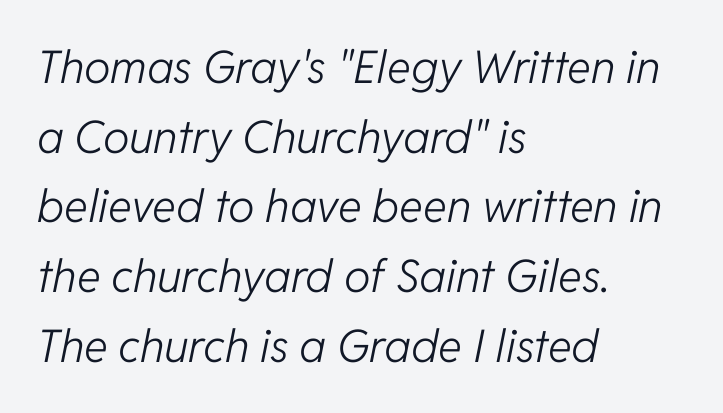
The image shows 45 px light type, italic (leaning right); set left-aligned, normal line spacing (1.55x), normal letter spacing, not underlined; low stroke contrast and a medium x-height.
